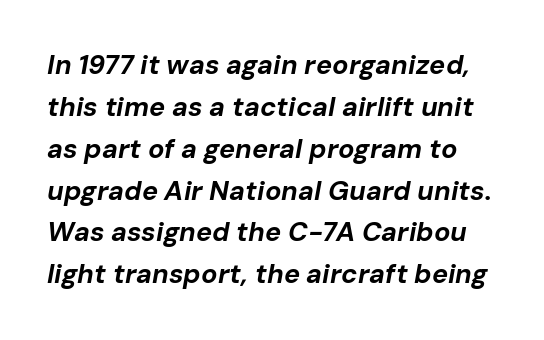
Type without underlining. How heavy is the stroke? Heavy — this is a bold. Looking at the ascenders, they clearly lean. You could call the tracking neutral — neither tight nor loose. The line-height multiplier appears to be the usual default.
